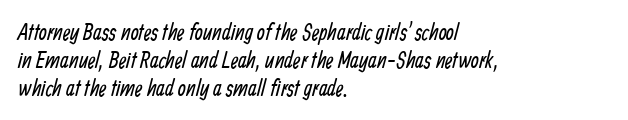
{"bold": "no", "underline": "no", "align": "left", "line_spacing_ratio": 1.22, "letter_spacing": "normal", "letter_spacing_em": 0.0, "glyph_px": 23}
